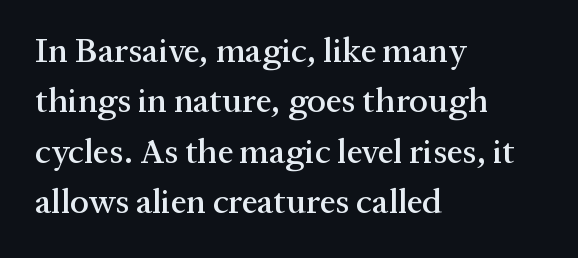
{"serif": "yes", "italic": "no", "width": "normal", "stroke_contrast": "medium", "x_height": "medium", "monospaced": "no", "underline": "no", "align": "left", "line_spacing": "normal", "line_spacing_ratio": 1.44, "letter_spacing": "normal", "letter_spacing_em": 0.0, "glyph_px": 35}
